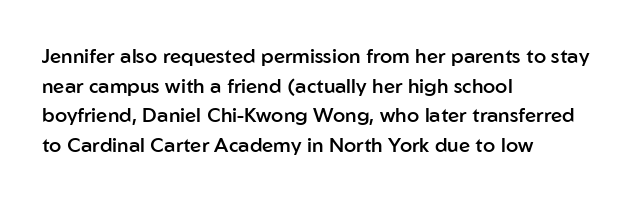
{"italic": "no", "bold": "semi", "underline": "no", "align": "left", "line_spacing": "normal", "line_spacing_ratio": 1.48, "letter_spacing": "normal", "letter_spacing_em": 0.0, "glyph_px": 20}
